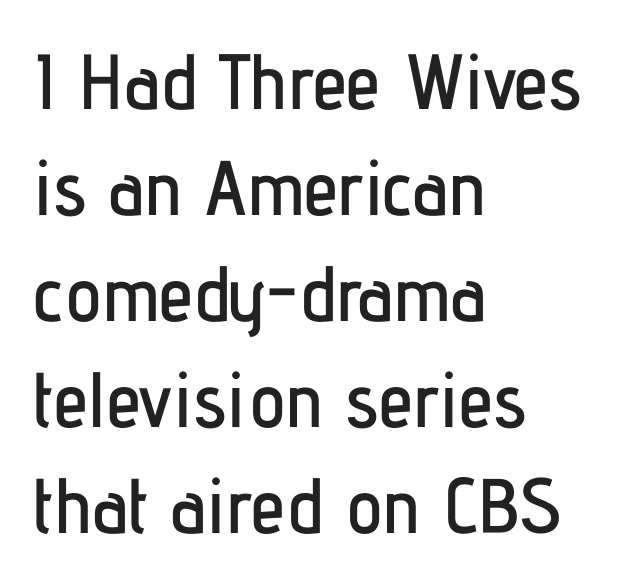
The image shows 78 px condensed sans-serif type, upright; set left-aligned, normal line spacing (1.36x), normal letter spacing, not underlined; low stroke contrast and a medium x-height.
